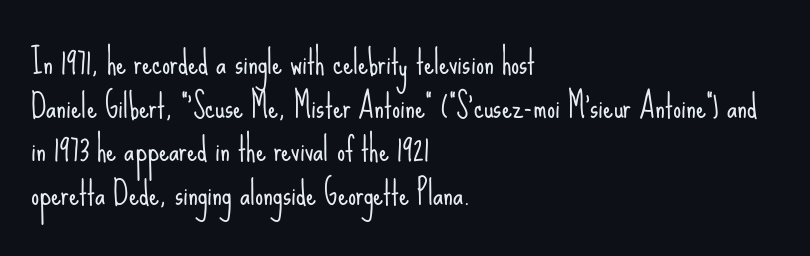
The image shows 32 px light, condensed sans-serif type, upright; set left-aligned, normal line spacing (1.36x), normal letter spacing, not underlined; low stroke contrast and a small x-height.
